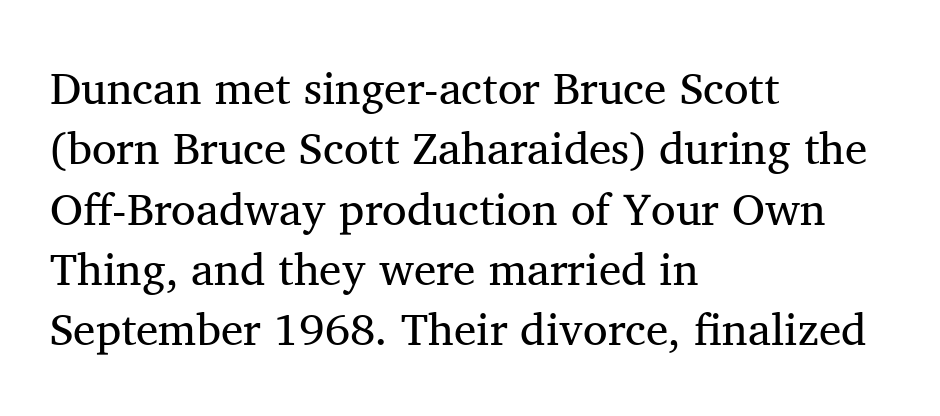
Q: Is the text bold? A: No.
Q: Is the text italic (slanted)? A: No, it is upright.
Q: Is the typeface a serif or a sans-serif typeface? A: Serif.
Q: Is the text underlined? A: No.
Q: How is the paragraph aligned? A: Left-aligned.
Q: Is the spacing between letters normal or unusually wide? A: Normal.
Q: Is the spacing between lines tight, normal or loose? A: Normal.
Q: Width (condensed, normal, or wide)? A: Normal.
Q: Stroke contrast? A: Medium.
Q: x-height? A: Medium.
Q: Monospaced? A: No.
